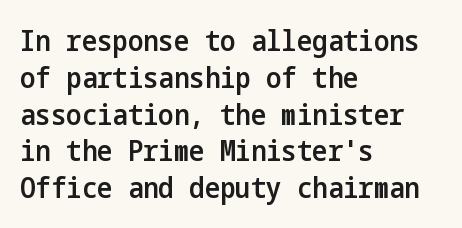
Q: Is the text bold? A: Semi-bold.
Q: Is the text italic (slanted)? A: No, it is upright.
Q: Is the typeface a serif or a sans-serif typeface? A: Sans-serif.
Q: Is the text underlined? A: No.
Q: How is the paragraph aligned? A: Left-aligned.
Q: Is the spacing between letters normal or unusually wide? A: Normal.
Q: Is the spacing between lines tight, normal or loose? A: Normal.
Q: Width (condensed, normal, or wide)? A: Condensed.
Q: Stroke contrast? A: Low.
Q: x-height? A: Medium.
